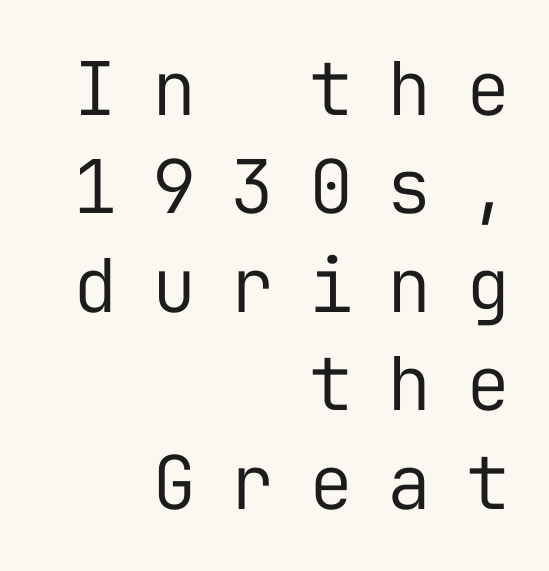
{"serif": "no", "italic": "no", "bold": "no", "weight": "regular", "width": "normal", "stroke_contrast": "low", "x_height": "medium", "monospaced": "yes", "underline": "no", "align": "right", "line_spacing": "normal", "line_spacing_ratio": 1.33, "letter_spacing": "wide", "letter_spacing_em": 0.46, "glyph_px": 74}
